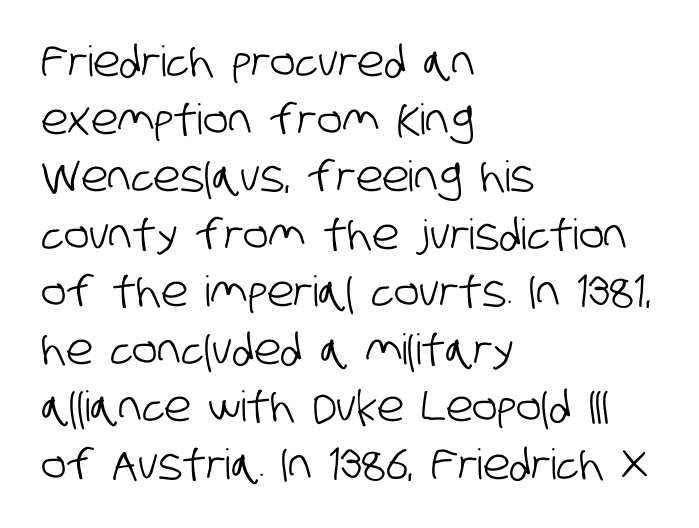
The image shows 42 px condensed sans-serif type; set left-aligned, normal line spacing (1.37x), normal letter spacing, not underlined; low stroke contrast and a large x-height.
